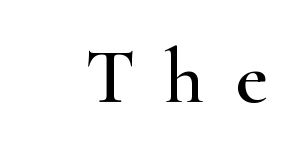
The image shows 79 px wide serif type, upright; set unusually wide letter spacing (+0.38 em), not underlined; high stroke contrast and a small x-height.
